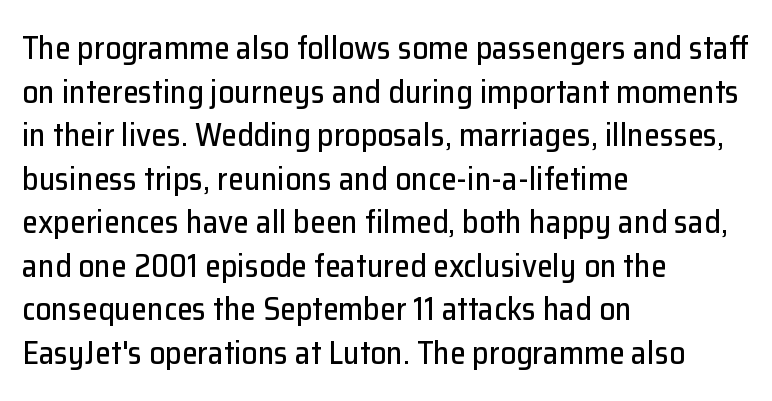
{"serif": "no", "italic": "no", "width": "normal", "stroke_contrast": "low", "x_height": "medium", "monospaced": "no", "underline": "no", "align": "left", "line_spacing": "normal", "line_spacing_ratio": 1.36, "letter_spacing": "normal", "letter_spacing_em": 0.0, "glyph_px": 32}
